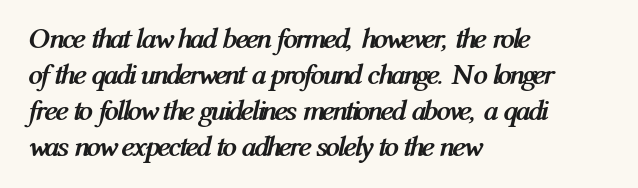
{"italic": "yes", "lean": "right", "slant_degrees": 12, "bold": "yes", "weight": "semibold", "width": "condensed", "stroke_contrast": "medium", "x_height": "medium", "monospaced": "no", "underline": "no", "align": "left", "line_spacing_ratio": 1.24, "letter_spacing": "normal", "letter_spacing_em": 0.0, "glyph_px": 29}
